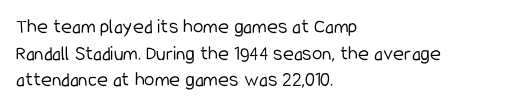
The image shows 21 px text type, upright; set left-aligned, normal line spacing (1.27x), normal letter spacing, not underlined.
